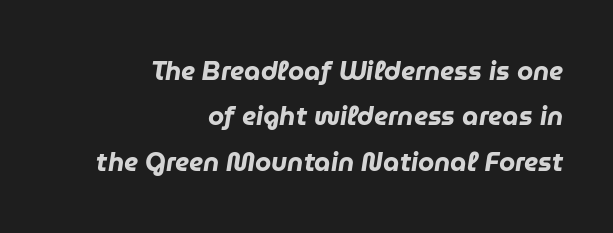
The image shows 26 px bold type, italic (leaning right); set right-aligned, line spacing 1.75x, normal letter spacing, not underlined.
